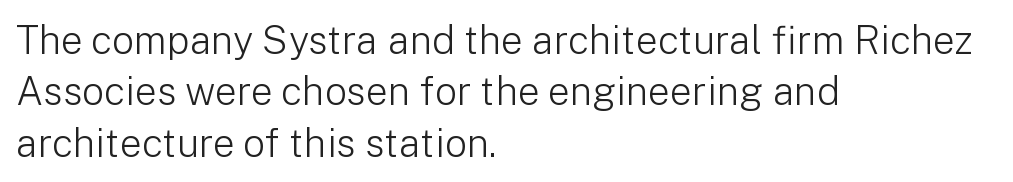
The image shows 39 px light sans-serif type, upright; set left-aligned, normal line spacing (1.32x), normal letter spacing, not underlined; low stroke contrast and a medium x-height.
